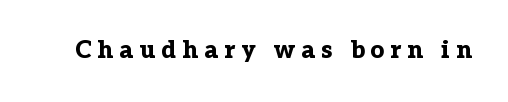
Q: Is the text bold? A: Yes.
Q: Is the text italic (slanted)? A: No, it is upright.
Q: Is the text underlined? A: No.
Q: Is the spacing between letters normal or unusually wide? A: Unusually wide.
